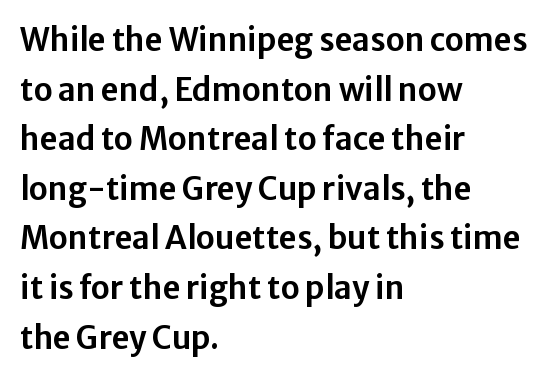
Q: Is the text italic (slanted)? A: No, it is upright.
Q: Is the typeface a serif or a sans-serif typeface? A: Sans-serif.
Q: Is the text underlined? A: No.
Q: How is the paragraph aligned? A: Left-aligned.
Q: Is the spacing between letters normal or unusually wide? A: Normal.
Q: Is the spacing between lines tight, normal or loose? A: Normal.
Q: Width (condensed, normal, or wide)? A: Normal.
Q: Stroke contrast? A: Low.
Q: x-height? A: Medium.
Q: Monospaced? A: No.
